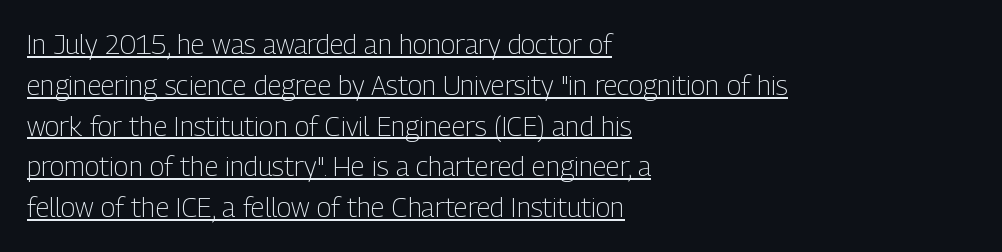
Q: Is the text bold? A: No.
Q: Is the text italic (slanted)? A: No, it is upright.
Q: Is the text underlined? A: Yes.
Q: How is the paragraph aligned? A: Left-aligned.
Q: Is the spacing between letters normal or unusually wide? A: Normal.
Q: Is the spacing between lines tight, normal or loose? A: Normal.
